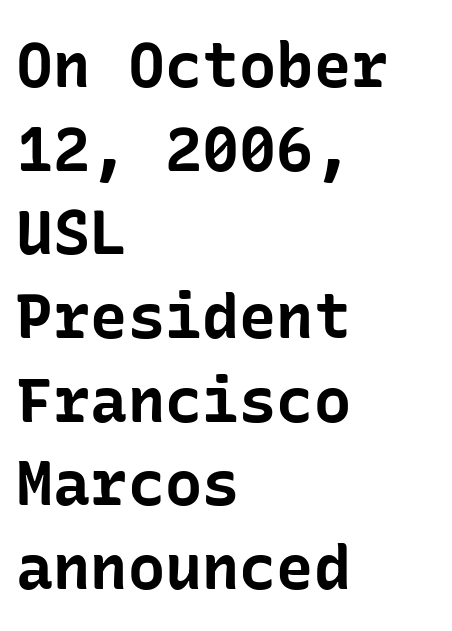
{"serif": "no", "italic": "no", "bold": "yes", "weight": "bold", "width": "normal", "stroke_contrast": "low", "x_height": "medium", "underline": "no", "align": "left", "line_spacing": "normal", "line_spacing_ratio": 1.35, "letter_spacing": "normal", "letter_spacing_em": 0.0, "glyph_px": 62}
